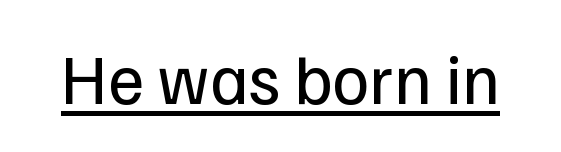
{"serif": "no", "italic": "no", "bold": "no", "weight": "regular", "width": "normal", "stroke_contrast": "low", "x_height": "medium", "monospaced": "no", "underline": "yes", "letter_spacing": "normal", "letter_spacing_em": 0.0, "glyph_px": 70}
